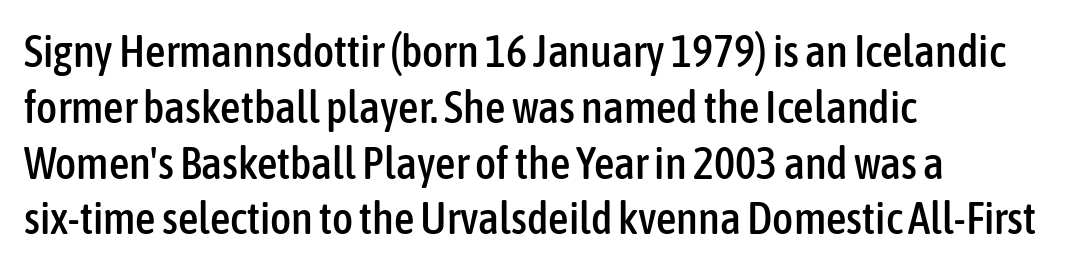
The letters sit at their default tracking, neither squeezed nor spread. The lettering holds an erect, upright posture throughout. The ragged edge is on the right, which tells us the setting is flush left. The glyphs are unaccompanied by any horizontal stroke below them. The passage shown is typed in a proportional face where columns would drift. Look at the bottom of the vertical strokes: they stop flat, with no serifs.
